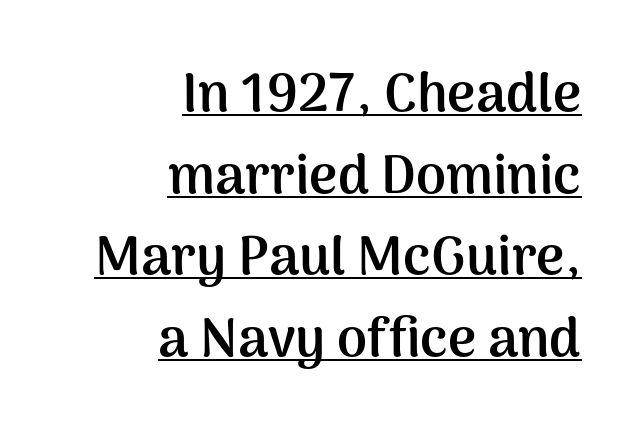
The image shows 54 px semibold sans-serif type, upright; set right-aligned, normal line spacing (1.51x), normal letter spacing, underlined; medium stroke contrast and a medium x-height.
